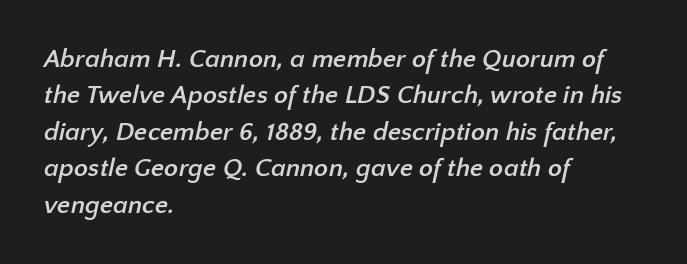
The image shows 26 px bold type; set left-aligned, normal line spacing (1.4x), normal letter spacing, not underlined.
